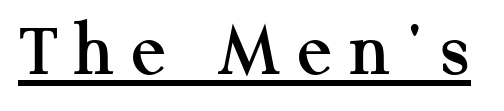
A typesetter would mark this as roman, not italic. Yep, those are serifs on the letters. Decoration check: the copy is underlined. This sample has the flowing, uneven cadence of proportional lettering. This sample uses expanded letter spacing, leaving extra air between glyphs.
